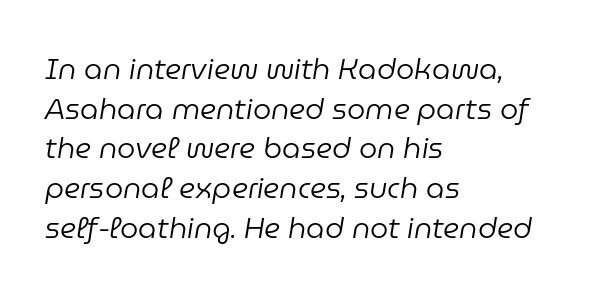
{"italic": "yes", "lean": "right", "slant_degrees": 9, "bold": "no", "weight": "regular", "width": "normal", "stroke_contrast": "low", "x_height": "medium", "monospaced": "no", "underline": "no", "align": "left", "line_spacing": "normal", "line_spacing_ratio": 1.37, "letter_spacing": "normal", "letter_spacing_em": 0.0, "glyph_px": 29}
